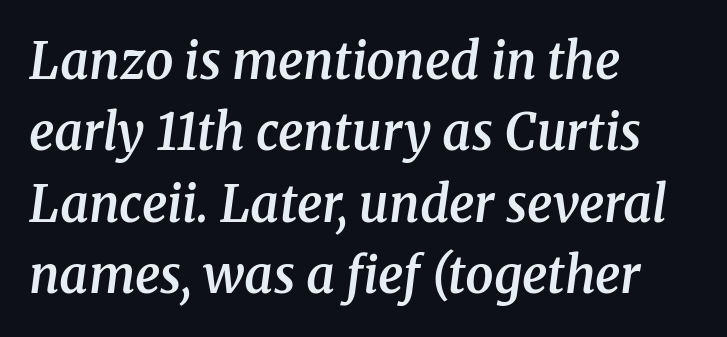
{"serif": "yes", "italic": "yes", "lean": "right", "slant_degrees": 8, "bold": "semi", "weight": "semibold", "width": "normal", "stroke_contrast": "medium", "x_height": "medium", "monospaced": "no", "underline": "no", "align": "left", "line_spacing": "normal", "line_spacing_ratio": 1.43, "letter_spacing": "normal", "letter_spacing_em": 0.0, "glyph_px": 50}
